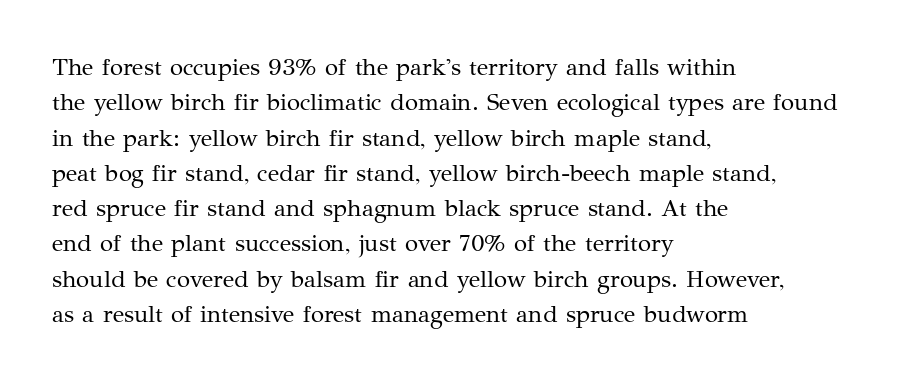
{"italic": "no", "bold": "no", "underline": "no", "align": "left", "line_spacing": "normal", "line_spacing_ratio": 1.47, "letter_spacing": "normal", "letter_spacing_em": 0.0, "glyph_px": 24}
